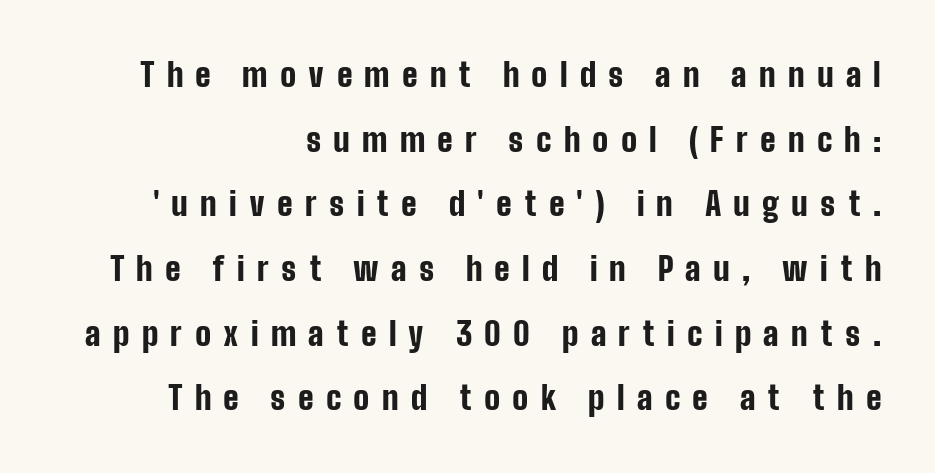
Q: Is the text bold? A: Yes.
Q: Is the text italic (slanted)? A: No, it is upright.
Q: Is the typeface a serif or a sans-serif typeface? A: Sans-serif.
Q: Is the text underlined? A: No.
Q: How is the paragraph aligned? A: Right-aligned.
Q: Is the spacing between letters normal or unusually wide? A: Unusually wide.
Q: Is the spacing between lines tight, normal or loose? A: Loose.
Q: Width (condensed, normal, or wide)? A: Condensed.
Q: Stroke contrast? A: Low.
Q: x-height? A: Medium.
Q: Monospaced? A: No.
